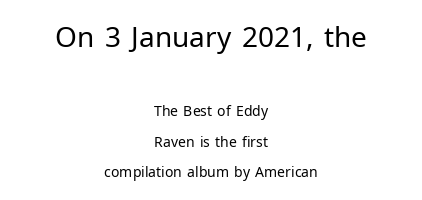
The image shows 28 px regular-weight sans-serif type, upright; set centered, loose line spacing (2.18x), normal letter spacing, not underlined; the first (top) block is 2.0x larger; low stroke contrast and a medium x-height.
